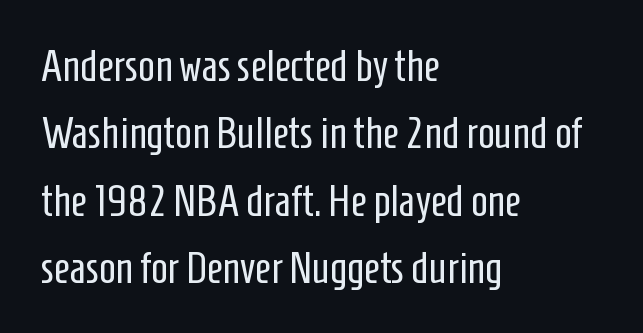
The image shows 44 px regular-weight, condensed sans-serif type, upright; set left-aligned, normal line spacing (1.53x), normal letter spacing, not underlined; low stroke contrast and a medium x-height.
